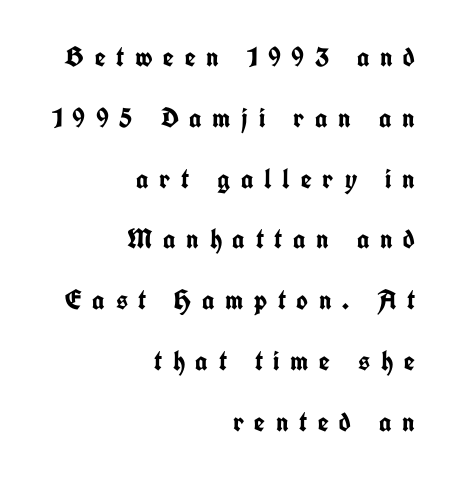
The ragged edge is on the left, which tells us the setting is flush right. Spacing verdict: proportional, widths tailored to each character. Rows of type keep a wide berth in the vertical direction. Check the space under the baseline: it is left empty.
